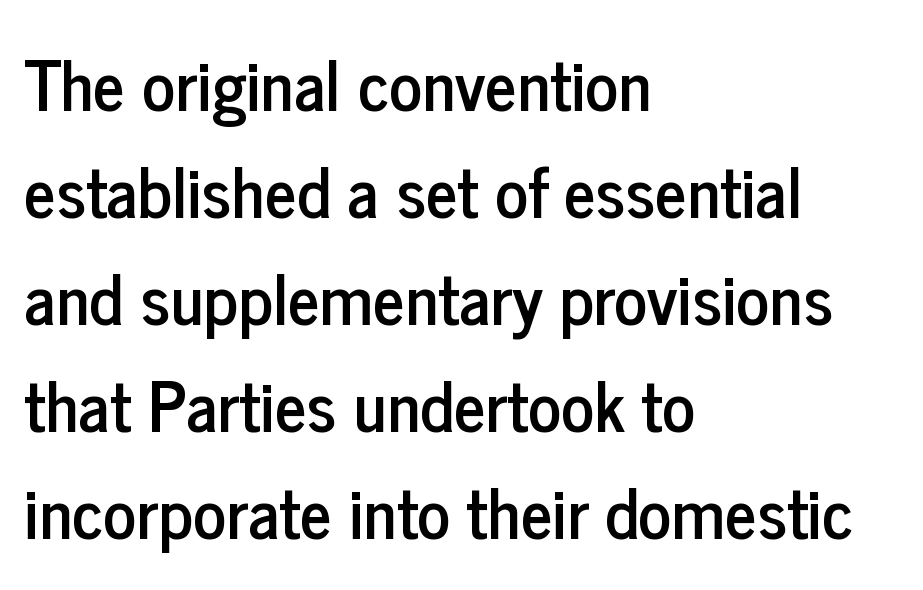
The image shows 69 px condensed sans-serif type, upright; set left-aligned, normal line spacing (1.55x), normal letter spacing, not underlined; low stroke contrast and a medium x-height.
